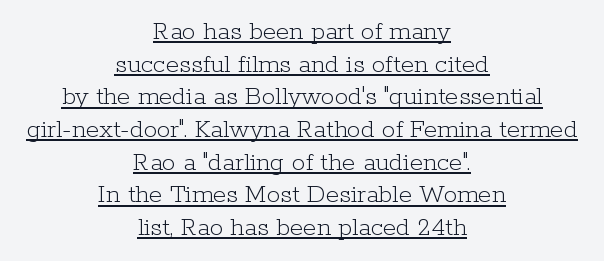
The image shows 27 px text type, upright; set centered, line spacing 1.21x, normal letter spacing, underlined.
